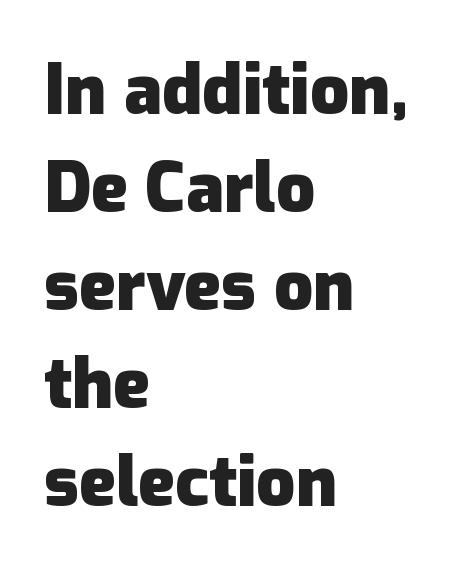
The image shows 69 px heavy sans-serif type, upright; set left-aligned, normal line spacing (1.42x), normal letter spacing, not underlined; low stroke contrast and a medium x-height.
